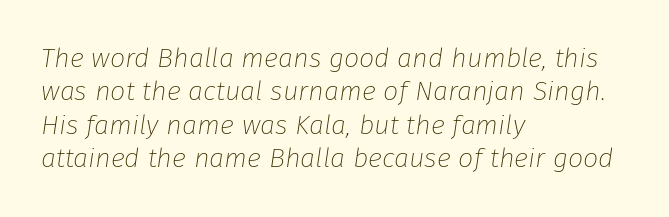
Q: Is the text bold? A: No.
Q: Is the text italic (slanted)? A: Yes, it leans right by about 8 degrees.
Q: Is the text underlined? A: No.
Q: How is the paragraph aligned? A: Left-aligned.
Q: Is the spacing between letters normal or unusually wide? A: Normal.
